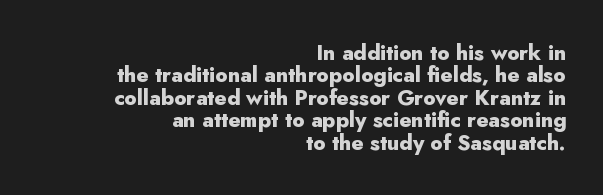
The gap between lines stays unmarked. Characters follow at the spacing the type designer built in. The typography opts for an upright posture over an oblique one. Whoever set this chose condensed vertical rhythm over breathing room. Typesetter's note: full bold, strokes at maximum text heaviness. Typeset ragged left — the right edge is the straight one.
